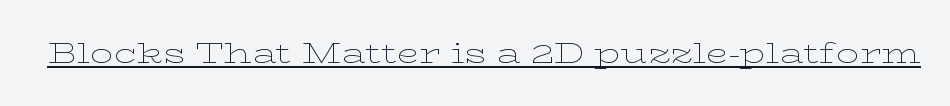
Like a heading marked for emphasis, these lines bear an underscore. The passage shown is typeset with a serif family. This is roman type, the default non-slanted kind. The cut favours lightness, reaching ordinary text weight at its darkest. Compared with typical body copy, the letter spacing here is the same. Character widths vary here, with narrow letters taking less room than wide ones.
